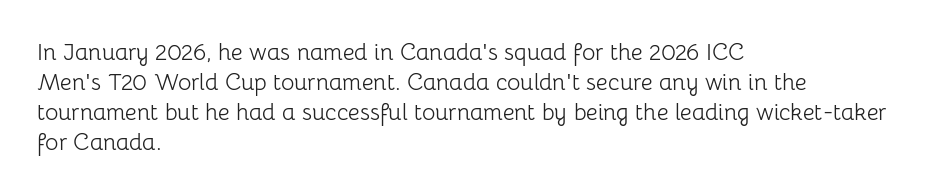
The image shows 23 px text type, upright; set left-aligned, normal line spacing (1.31x), normal letter spacing, not underlined.
